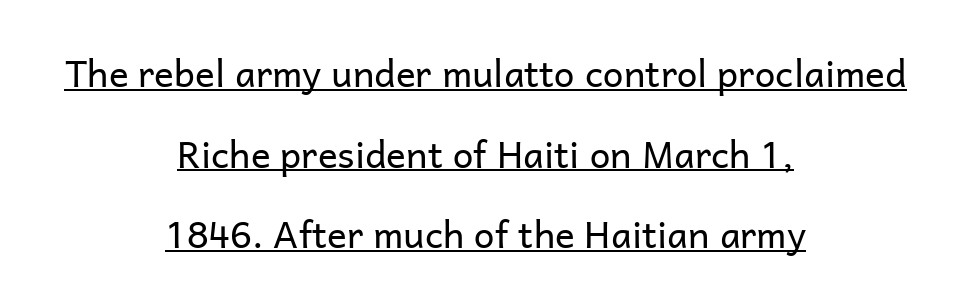
The image shows 37 px regular-weight sans-serif type, upright; set centered, loose line spacing (2.18x), normal letter spacing, underlined; low stroke contrast and a medium x-height.
